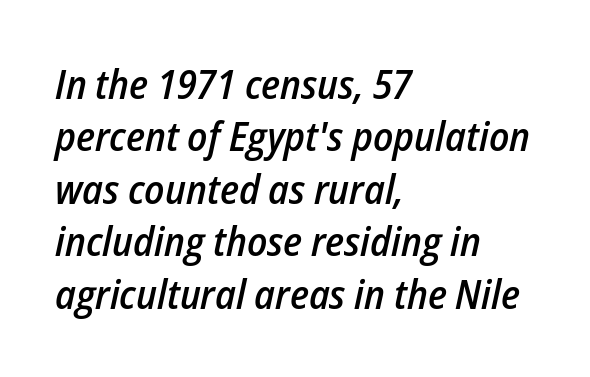
Interline gaps are of average width in this sample. Slant detected: the letters are inclined. The paragraph shown leans on its left margin. The passage shown is typed in a proportional face where columns would drift. Does extra space separate the letters? No, they use regular spacing. Slightly chunky letters — semibold, I'd say, not full bold.
